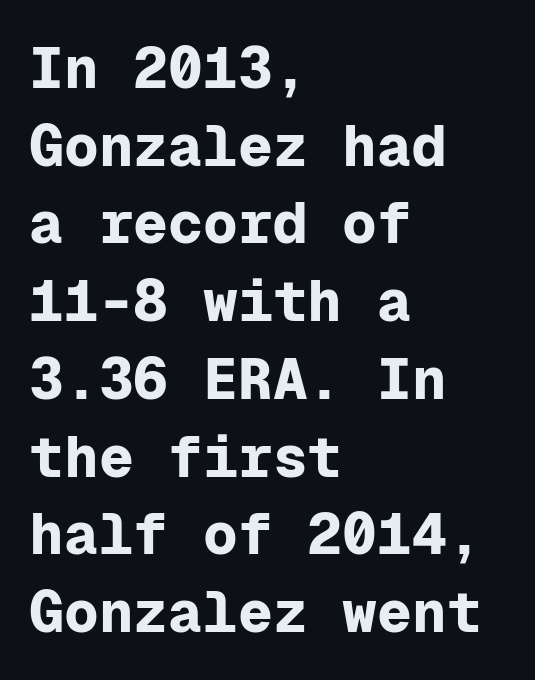
{"serif": "no", "italic": "no", "bold": "yes", "weight": "bold", "width": "normal", "stroke_contrast": "low", "x_height": "medium", "monospaced": "yes", "underline": "no", "align": "left", "line_spacing": "normal", "line_spacing_ratio": 1.34, "letter_spacing": "normal", "letter_spacing_em": 0.0, "glyph_px": 58}
